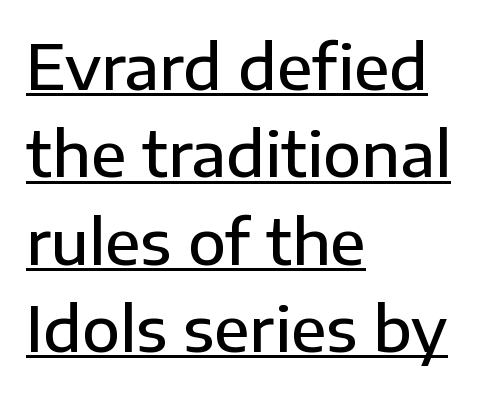
The image shows 62 px semibold sans-serif type, upright; set left-aligned, normal line spacing (1.41x), normal letter spacing, underlined; low stroke contrast and a medium x-height.
